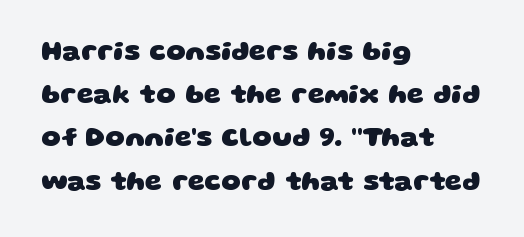
The image shows 27 px bold type; set left-aligned, normal line spacing (1.6x), normal letter spacing, not underlined.
